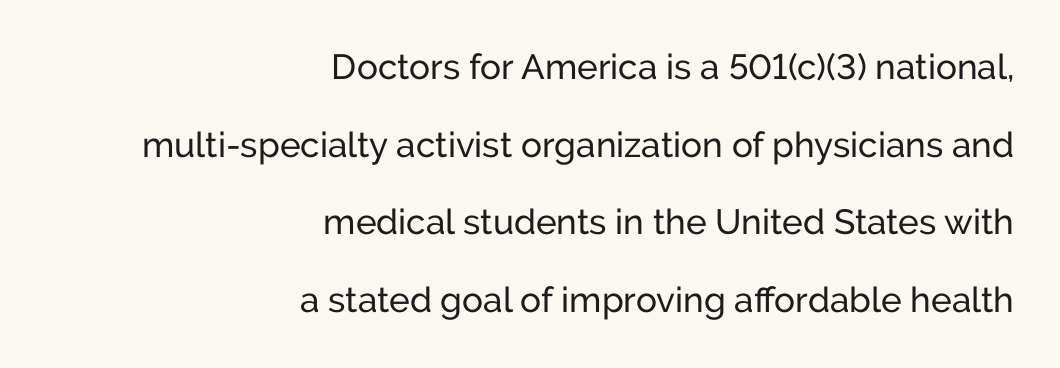
The image shows 35 px sans-serif type, upright; set right-aligned, loose line spacing (2.22x), normal letter spacing, not underlined; low stroke contrast and a medium x-height.
